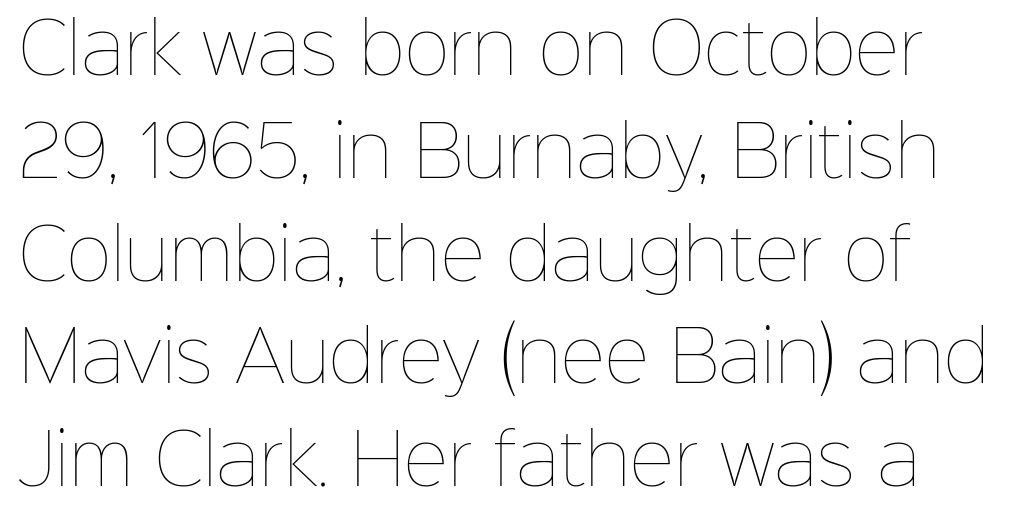
{"italic": "no", "bold": "no", "weight": "thin", "width": "normal", "stroke_contrast": "low", "x_height": "medium", "monospaced": "no", "underline": "no", "line_spacing": "normal", "line_spacing_ratio": 1.49, "letter_spacing": "normal", "letter_spacing_em": 0.0, "glyph_px": 69}
